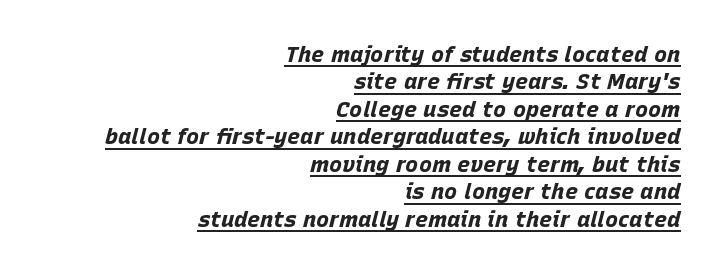
The image shows 22 px bold type, italic (leaning right); set right-aligned, normal line spacing (1.25x), normal letter spacing, underlined.
